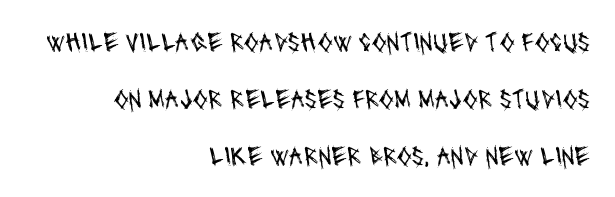
Characters follow at the spacing the type designer built in. The paragraph shown leans on its right margin. The lines are spread far apart with generous leading. The rendering shows plain stroke endings on the letterforms — a sans-serif design.
